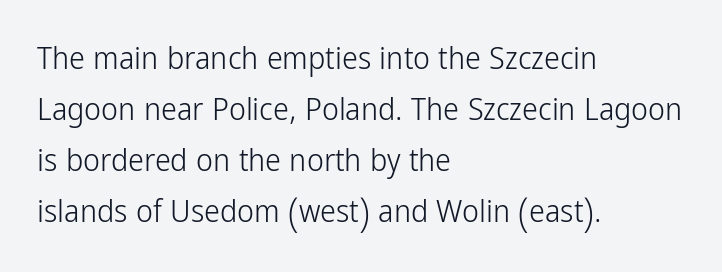
The image shows 32 px light, condensed sans-serif type, upright; set left-aligned, normal line spacing (1.59x), normal letter spacing, not underlined; low stroke contrast and a medium x-height.
